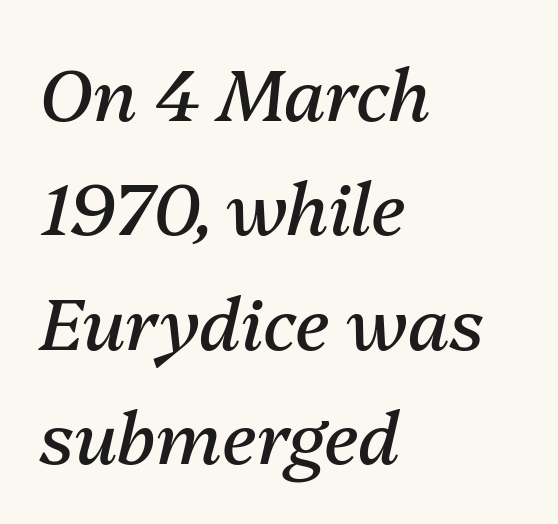
Tracking here is standard; glyphs follow each other at the usual distance. Unbolded letterforms with no extra heft. Does the leading feel generous? No, just average. Letters rest on an invisible, unmarked baseline. Varying glyph widths throughout — classic text-font behaviour.
